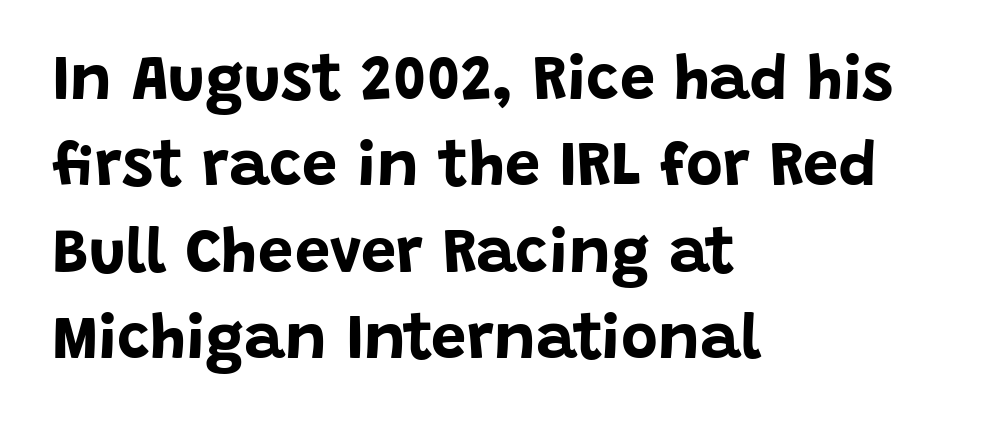
The tracking reads as untouched default to a designer's eye. Does the type have serifs? No, each stem ends abruptly. Varying glyph widths throughout — classic text-font behaviour. Ordinary non-slanted type is in use. The strip under each line holds only bare page. The lines are quadded left.
